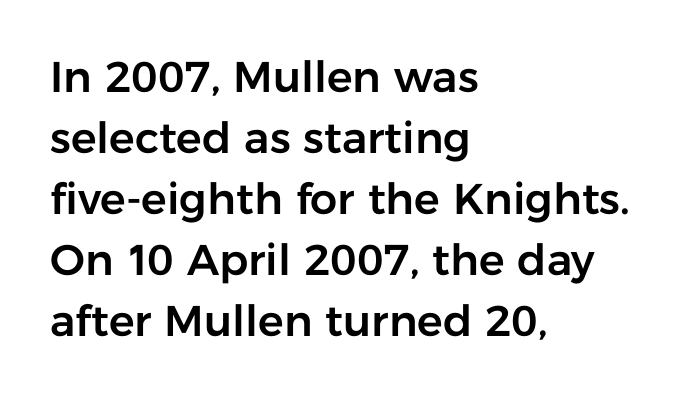
{"serif": "no", "italic": "no", "width": "normal", "stroke_contrast": "low", "x_height": "medium", "monospaced": "no", "underline": "no", "align": "left", "line_spacing": "normal", "line_spacing_ratio": 1.42, "letter_spacing": "normal", "letter_spacing_em": 0.0, "glyph_px": 43}
